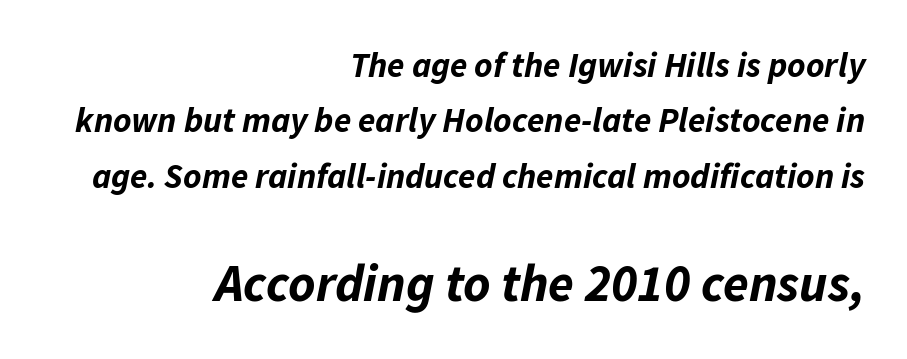
Between one letter and the next there's only the usual sliver of space. One-word summary of the alignment: right. The more generous point size was reserved for the lower chunk. I'd describe the lettering as bold — thick and assertive.
